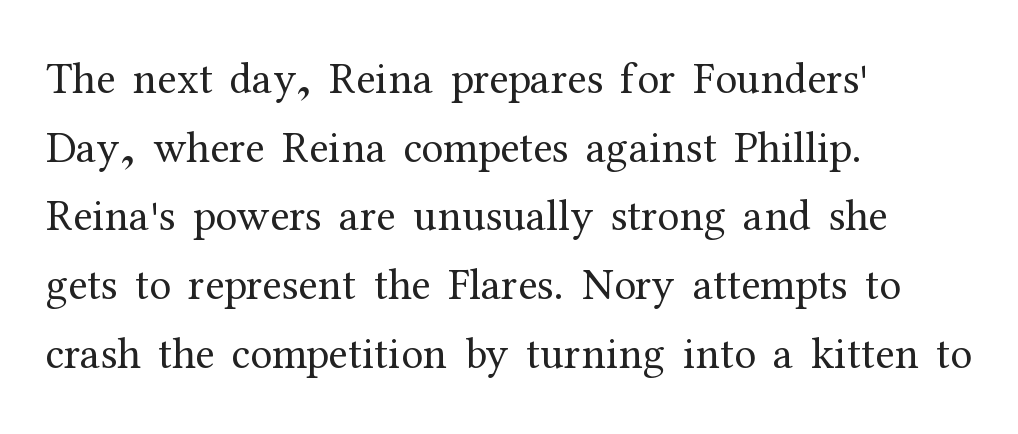
The image shows 44 px regular-weight serif type, upright; set left-aligned, normal line spacing (1.56x), normal letter spacing, not underlined; medium stroke contrast and a medium x-height.
